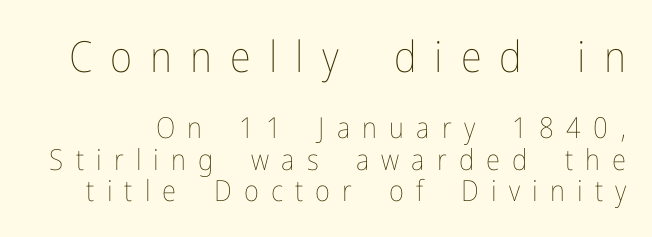
Q: Is the text bold? A: No.
Q: Is the text italic (slanted)? A: No, it is upright.
Q: Is the text underlined? A: No.
Q: Is the spacing between letters normal or unusually wide? A: Unusually wide.
Q: Is the spacing between lines tight, normal or loose? A: Tight.
Q: Which block of text is set in a larger size, the first (top) or the second (bottom)? A: The first (top) one.
Q: Width (condensed, normal, or wide)? A: Condensed.
Q: Stroke contrast? A: Low.
Q: x-height? A: Medium.
Q: Monospaced? A: No.
